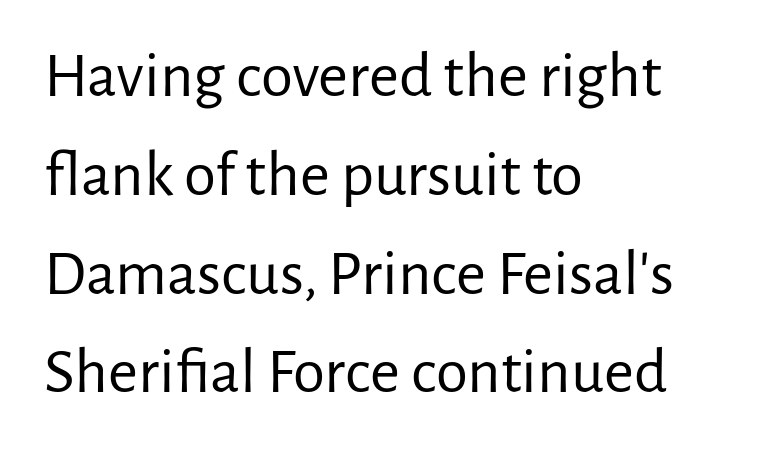
Q: Is the text bold? A: No.
Q: Is the text italic (slanted)? A: No, it is upright.
Q: Is the typeface a serif or a sans-serif typeface? A: Sans-serif.
Q: Is the text underlined? A: No.
Q: How is the paragraph aligned? A: Left-aligned.
Q: Is the spacing between letters normal or unusually wide? A: Normal.
Q: Is the spacing between lines tight, normal or loose? A: Normal.
Q: Width (condensed, normal, or wide)? A: Normal.
Q: Stroke contrast? A: Low.
Q: x-height? A: Medium.
Q: Monospaced? A: No.
